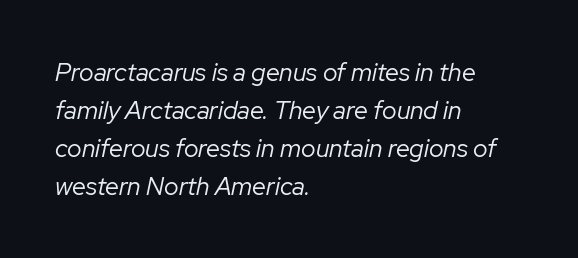
The vertical gap from one line to the next is medium. You could call the tracking neutral — neither tight nor loose. Bare-footed words on every line. Horizontal alignment here is leftward, the default for most running prose. Stems here are at most as thick as an everyday book face. Notice how the stems are inclined rather than vertical — that's the hallmark of italics.
